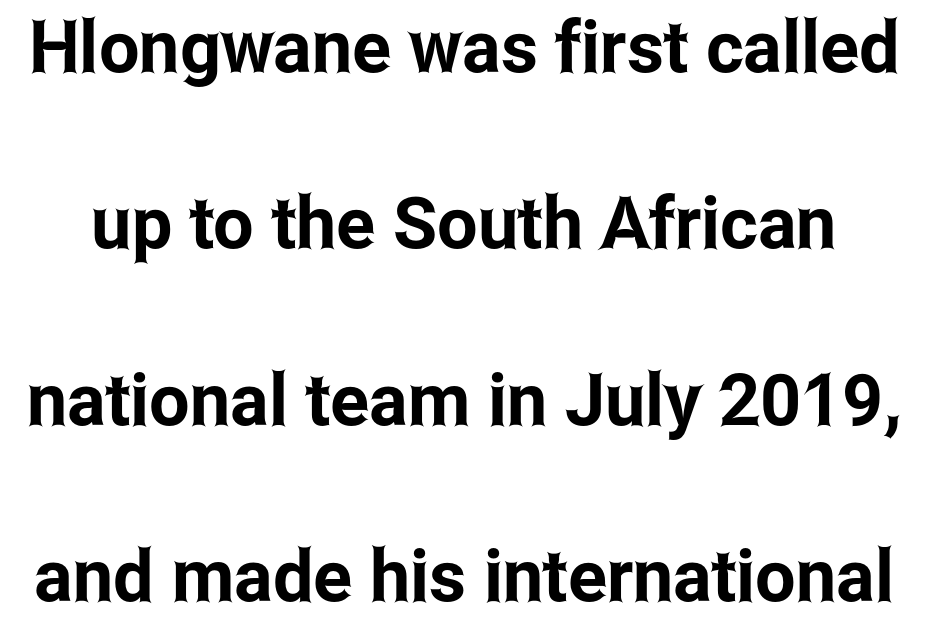
The image shows 72 px condensed sans-serif type, upright; set loose line spacing (2.45x), normal letter spacing, not underlined; low stroke contrast and a medium x-height.
